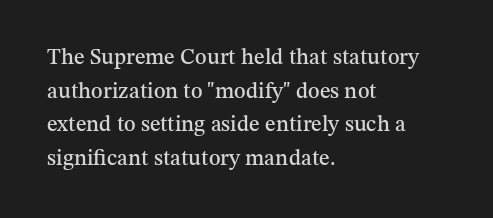
One glance says typical: line gaps are just what's usual. The letters stand upright; this is a roman face. The gap between lines stays unmarked. These lines keep a tight, regular rhythm from letter to letter. Casual observation: everything's shoved over to the left.
